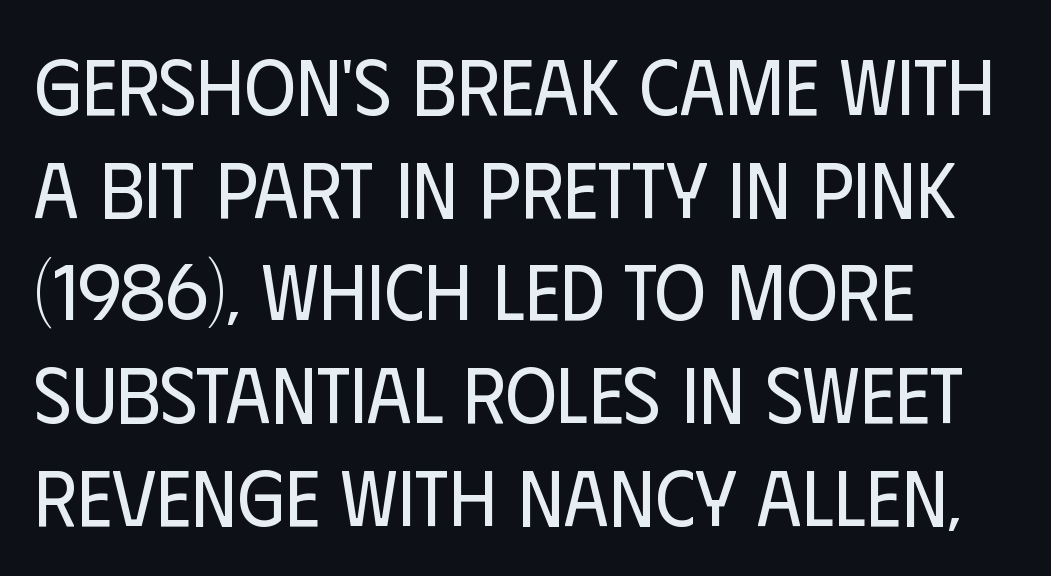
The image shows 79 px regular-weight, condensed sans-serif type, upright; set left-aligned, normal line spacing (1.3x), normal letter spacing, not underlined; low stroke contrast and a large x-height.
